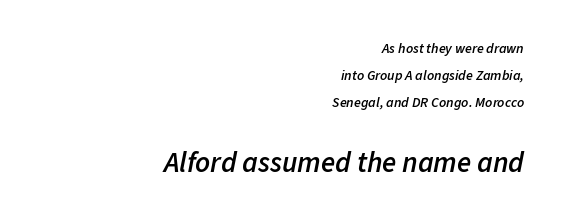
{"italic": "yes", "lean": "right", "slant_degrees": 11, "bold": "semi", "weight": "semibold", "width": "normal", "stroke_contrast": "low", "x_height": "medium", "monospaced": "no", "underline": "no", "align": "right", "line_spacing": "loose", "line_spacing_ratio": 1.92, "letter_spacing": "normal", "letter_spacing_em": 0.0, "larger_block": "second", "size_ratio": 2.07, "glyph_px": 29}
